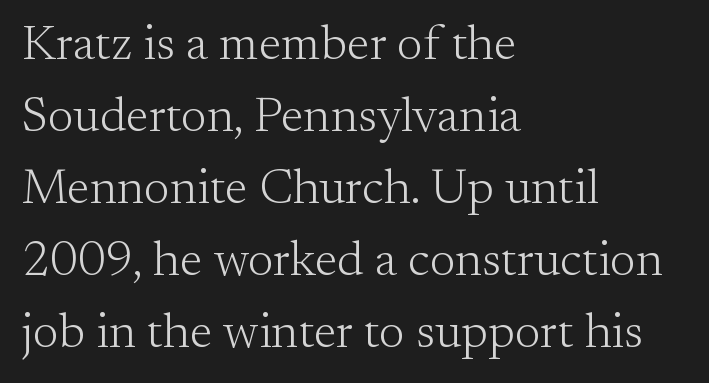
The image shows 49 px light serif type, upright; set left-aligned, normal line spacing (1.47x), normal letter spacing, not underlined; medium stroke contrast and a small x-height.
